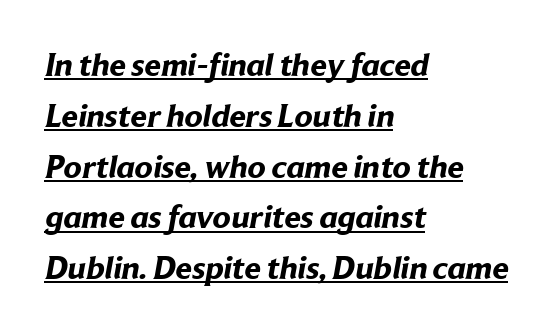
Q: Is the text bold? A: Yes.
Q: Is the typeface a serif or a sans-serif typeface? A: Sans-serif.
Q: Is the text underlined? A: Yes.
Q: How is the paragraph aligned? A: Left-aligned.
Q: Is the spacing between letters normal or unusually wide? A: Normal.
Q: Is the spacing between lines tight, normal or loose? A: Normal.
Q: Width (condensed, normal, or wide)? A: Normal.
Q: Stroke contrast? A: Low.
Q: x-height? A: Medium.
Q: Monospaced? A: No.
